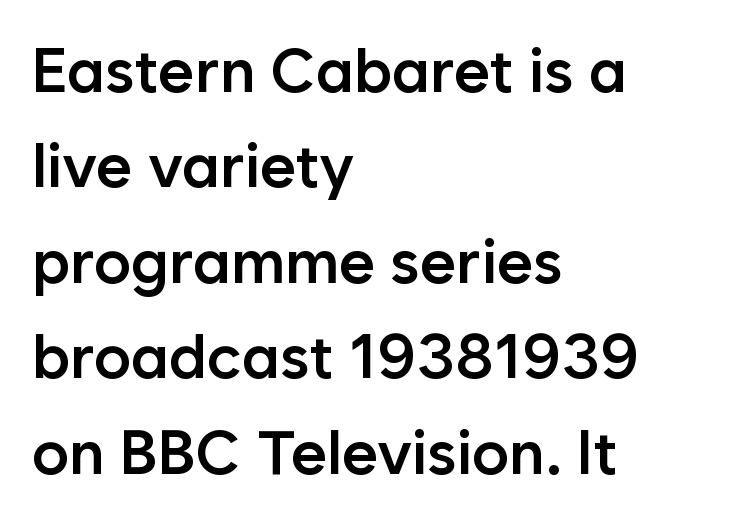
{"serif": "no", "italic": "no", "bold": "semi", "weight": "semibold", "width": "normal", "stroke_contrast": "low", "x_height": "medium", "monospaced": "no", "underline": "no", "align": "left", "line_spacing": "normal", "line_spacing_ratio": 1.54, "letter_spacing": "normal", "letter_spacing_em": 0.0, "glyph_px": 62}
